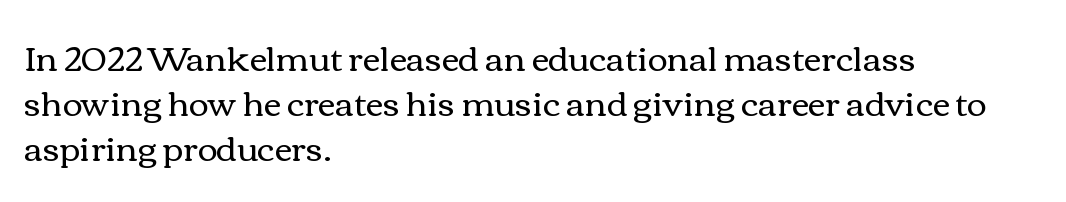
{"italic": "no", "bold": "no", "weight": "regular", "width": "wide", "x_height": "medium", "monospaced": "no", "underline": "no", "align": "left", "line_spacing": "normal", "line_spacing_ratio": 1.32, "letter_spacing": "normal", "letter_spacing_em": 0.0, "glyph_px": 34}
